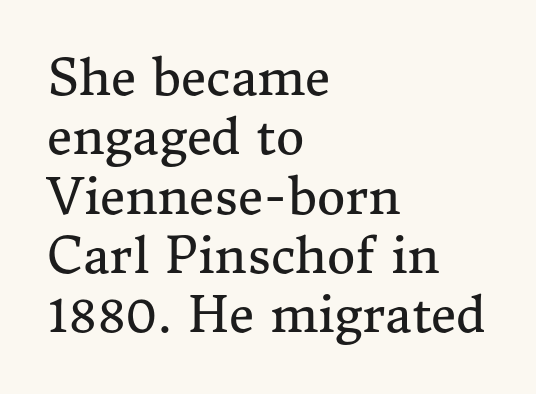
Q: Is the text bold? A: No.
Q: Is the text italic (slanted)? A: No, it is upright.
Q: Is the typeface a serif or a sans-serif typeface? A: Serif.
Q: Is the text underlined? A: No.
Q: How is the paragraph aligned? A: Left-aligned.
Q: Is the spacing between letters normal or unusually wide? A: Normal.
Q: Width (condensed, normal, or wide)? A: Normal.
Q: Stroke contrast? A: Medium.
Q: x-height? A: Medium.
Q: Monospaced? A: No.
